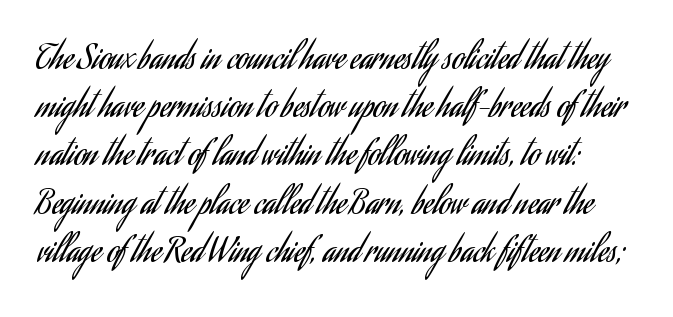
Does the type have serifs? No, each stem ends abruptly. The letters advance in unequal steps, a hallmark of proportional type. On a weight scale, this lands at 450 or below. Interline gaps are of average width in this sample. Nobody drew a line under any word here.
